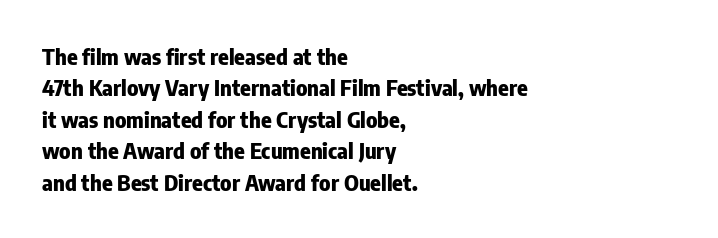
{"italic": "no", "bold": "yes", "underline": "no", "align": "left", "line_spacing": "normal", "line_spacing_ratio": 1.43, "letter_spacing": "normal", "letter_spacing_em": 0.0, "glyph_px": 22}
